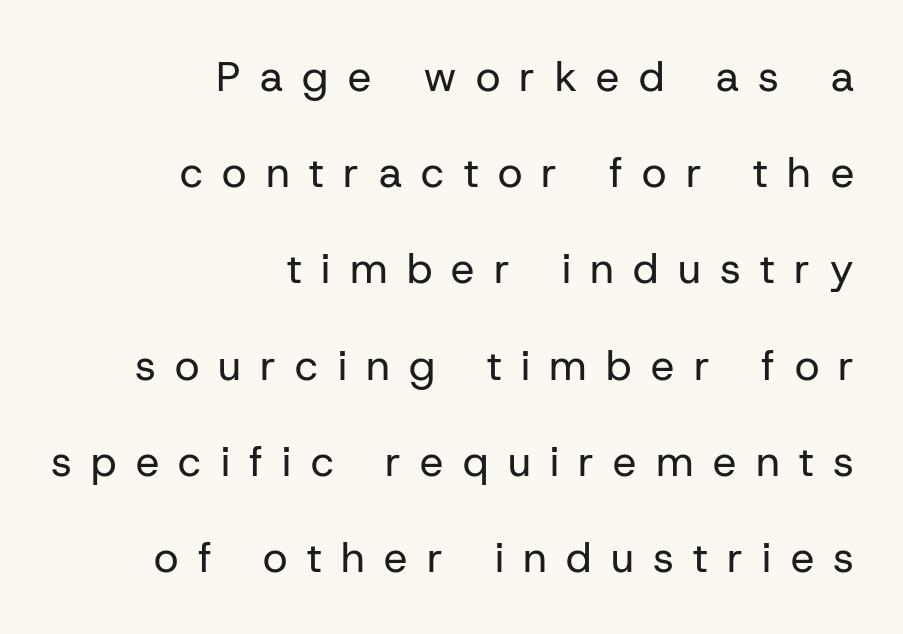
Q: Is the text bold? A: No.
Q: Is the text italic (slanted)? A: No, it is upright.
Q: Is the typeface a serif or a sans-serif typeface? A: Sans-serif.
Q: Is the text underlined? A: No.
Q: How is the paragraph aligned? A: Right-aligned.
Q: Is the spacing between letters normal or unusually wide? A: Unusually wide.
Q: Is the spacing between lines tight, normal or loose? A: Loose.
Q: Width (condensed, normal, or wide)? A: Normal.
Q: Stroke contrast? A: Low.
Q: x-height? A: Medium.
Q: Monospaced? A: No.
